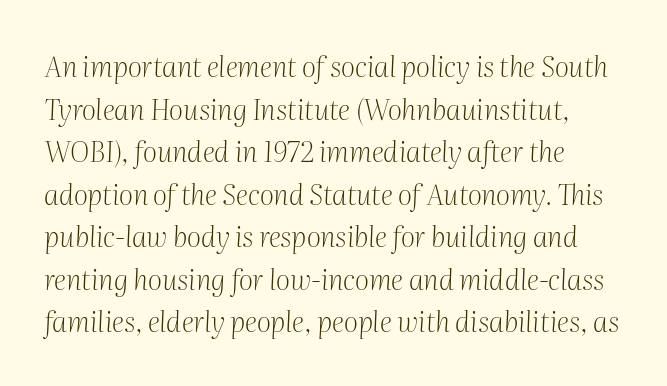
The letters sit at their default tracking, neither squeezed nor spread. Has an underline been added? It has not. You can tell it's italic because the verticals aren't actually vertical. Think of a printed novel: that variable character pitch is what you see here. Regular leading.
